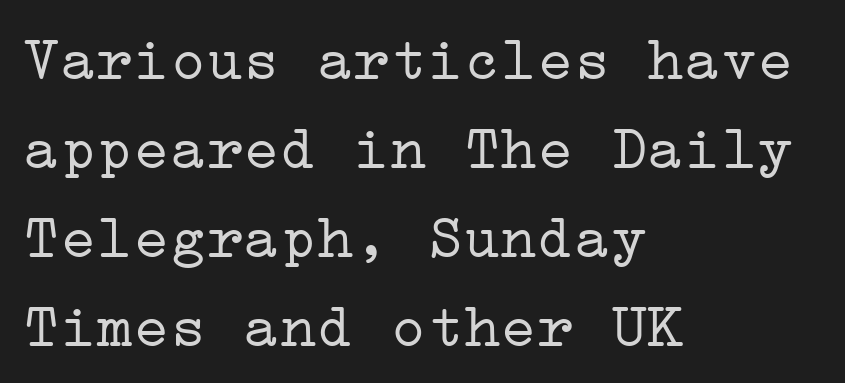
Every character sits straight up, as roman type does. Caption: multi-line text, flush left, ragged right. Does the type have serifs? Yes, each stem ends in a small foot. Tracking here is standard; glyphs follow each other at the usual distance. The rows are spaced the way most documents space them. The strokes are not fattened; the text isn't bold.
